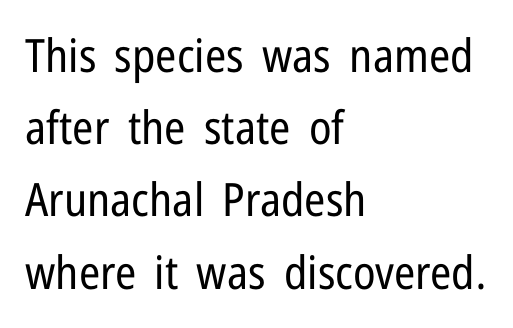
The image shows 46 px regular-weight, condensed sans-serif type, upright; set left-aligned, normal line spacing (1.57x), normal letter spacing, not underlined; low stroke contrast and a medium x-height.
